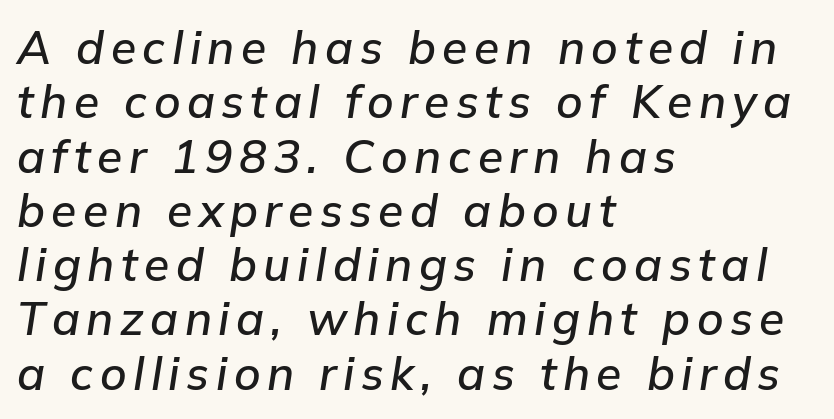
A classic flush-left, rag-right setting is used for this passage. The specimen omits any rule beneath the text block's lines. The glyphs look as if they've been sheared to an angle. Think of a printed novel: that variable character pitch is what you see here.
